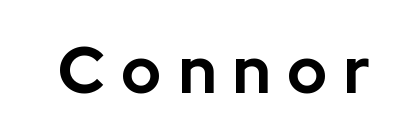
Q: Is the text bold? A: Yes.
Q: Is the text italic (slanted)? A: No, it is upright.
Q: Is the typeface a serif or a sans-serif typeface? A: Sans-serif.
Q: Is the text underlined? A: No.
Q: Is the spacing between letters normal or unusually wide? A: Unusually wide.
Q: Width (condensed, normal, or wide)? A: Normal.
Q: Stroke contrast? A: Low.
Q: x-height? A: Medium.
Q: Monospaced? A: No.
